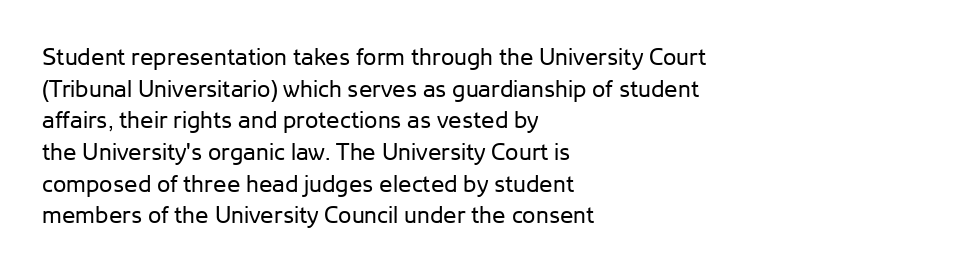
Q: Is the text bold? A: No.
Q: Is the text italic (slanted)? A: No, it is upright.
Q: Is the text underlined? A: No.
Q: How is the paragraph aligned? A: Left-aligned.
Q: Is the spacing between letters normal or unusually wide? A: Normal.
Q: Is the spacing between lines tight, normal or loose? A: Normal.
